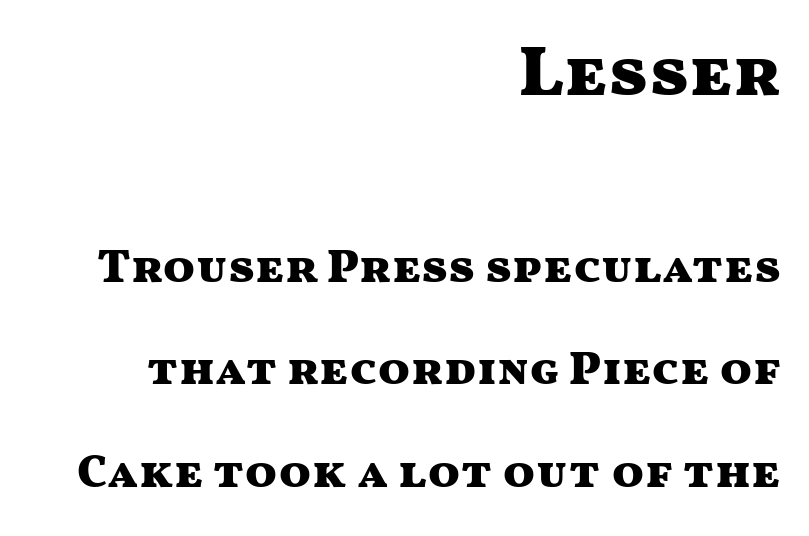
{"serif": "no", "italic": "no", "bold": "yes", "weight": "heavy", "width": "wide", "stroke_contrast": "medium", "x_height": "medium", "monospaced": "no", "underline": "no", "align": "right", "line_spacing": "loose", "line_spacing_ratio": 2.18, "letter_spacing": "normal", "letter_spacing_em": 0.0, "larger_block": "first", "size_ratio": 1.49, "glyph_px": 70}
